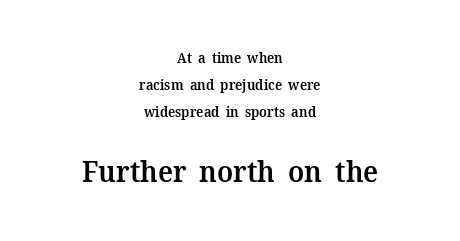
How are the letters spaced? Ordinarily, with no added tracking. Do the characters align in a grid? No, the font is proportional. The composition opens small and finishes big. Summary of weight: moderately heavy, a semibold.
